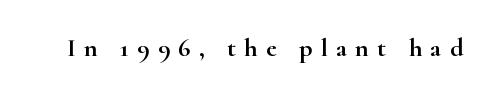
Is the letter spacing exaggerated? Yes — the characters are pushed far apart. Descenders are the only things crossing below the line. The specimen reads as upright at a glance.
